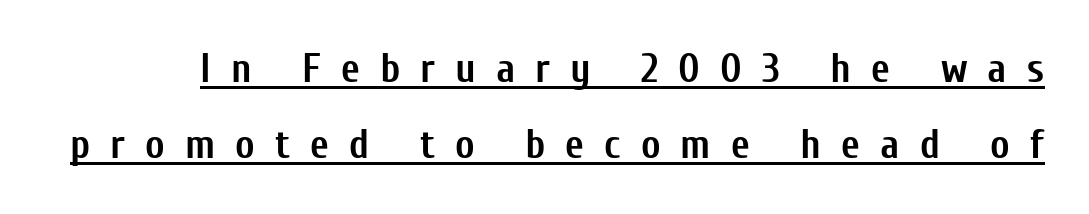
You could not count columns in this text — the font is proportionally spaced. If you drew a line through each stem, it would be perfectly vertical. Look at the stroke-to-counter ratio: heavy, a bold. The face used here is a sans, in the tradition of grotesques and geometrics. A typesetter would call this heavily tracked-out type.
